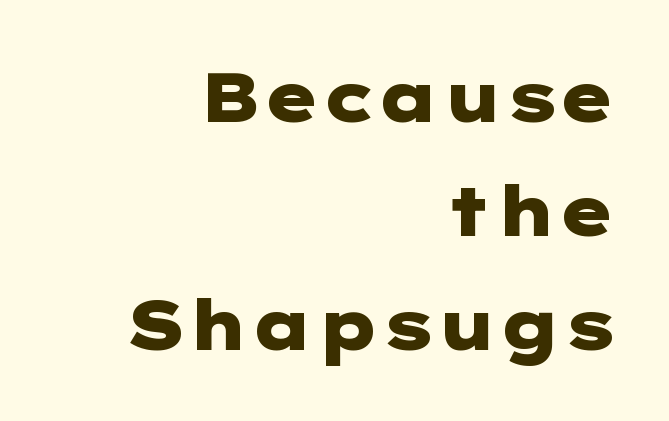
The glyphs in this specimen are sans serif. These lines sit exactly where default settings would place them. Does the copy run flush right? Yes — the right margin is perfectly even. Descenders are the only things crossing below the line.
